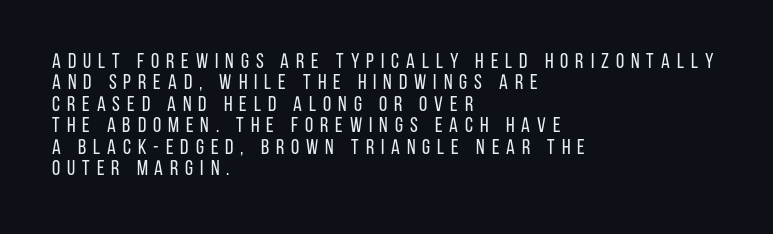
The image shows 21 px text type, upright; set left-aligned, tight line spacing (1.02x), unusually wide letter spacing (+0.33 em), not underlined.
